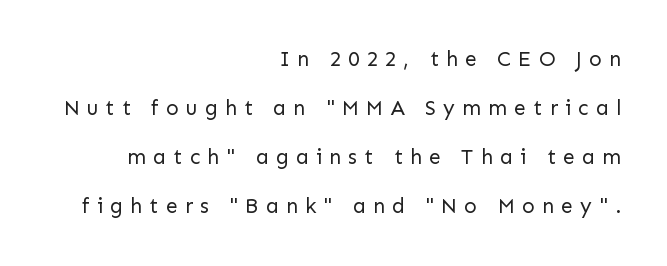
{"italic": "no", "bold": "no", "underline": "no", "align": "right", "line_spacing": "loose", "line_spacing_ratio": 2.34, "letter_spacing": "wide", "letter_spacing_em": 0.34, "glyph_px": 21}
